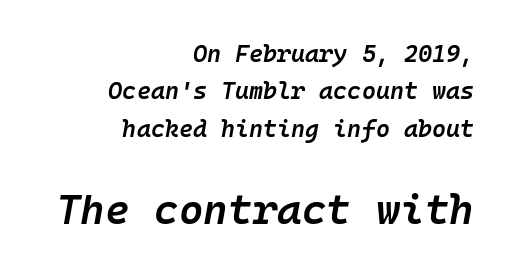
The image shows 42 px semibold type, italic (leaning right), monospaced; set right-aligned, normal line spacing (1.56x), normal letter spacing, not underlined; the second (bottom) block is 1.75x larger; low stroke contrast and a medium x-height.
